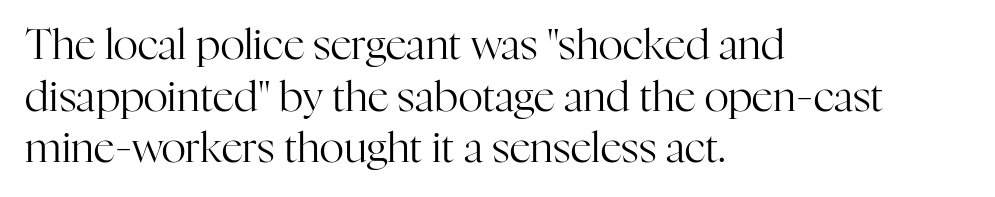
Q: Is the text bold? A: No.
Q: Is the text italic (slanted)? A: No, it is upright.
Q: Is the typeface a serif or a sans-serif typeface? A: Serif.
Q: Is the text underlined? A: No.
Q: How is the paragraph aligned? A: Left-aligned.
Q: Is the spacing between letters normal or unusually wide? A: Normal.
Q: Width (condensed, normal, or wide)? A: Normal.
Q: Stroke contrast? A: High.
Q: x-height? A: Medium.
Q: Monospaced? A: No.
